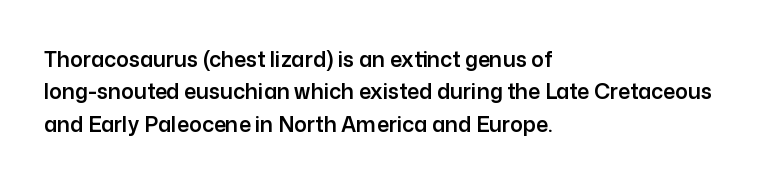
Glyph-to-glyph distance matches everyday printed text. Upright lettering throughout. Notice how descenders clear the ascenders below comfortably — that's standard leading. The strip under each line holds only bare page. Layout note: lines flush left.
